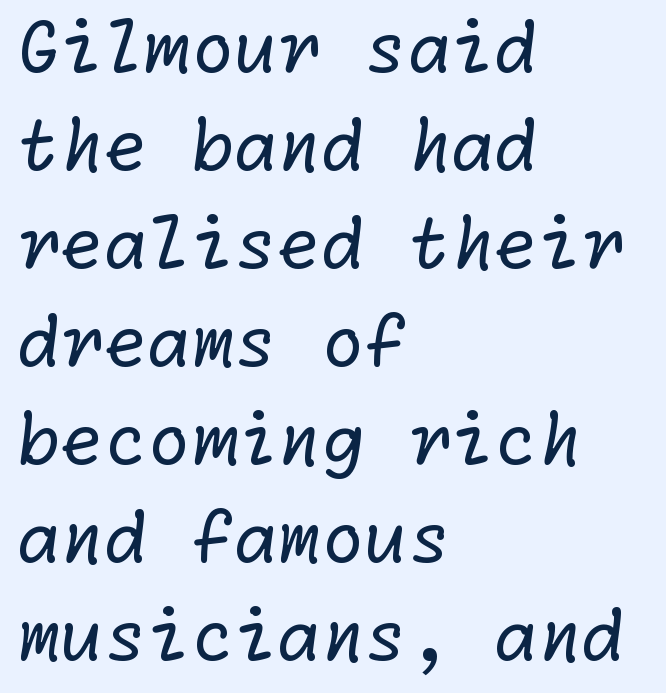
Lines of text with bare space underneath. Evenly set lines give the paragraph a standard silhouette. The ragged edge is on the right, which tells us the setting is flush left. Tracking value appears to be zero — textbook default spacing. Is the stroke heavy? The answer is a plain regular-or-lighter. Check where the strokes stop: nothing finishes them off — pure sans.
